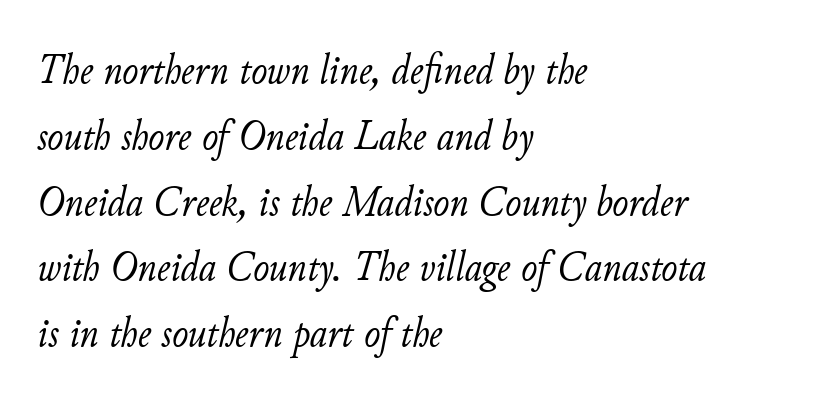
Q: Is the text bold? A: No.
Q: Is the text italic (slanted)? A: Yes, it leans right by about 11 degrees.
Q: Is the text underlined? A: No.
Q: How is the paragraph aligned? A: Left-aligned.
Q: Is the spacing between letters normal or unusually wide? A: Normal.
Q: Is the spacing between lines tight, normal or loose? A: Normal.
Q: Width (condensed, normal, or wide)? A: Normal.
Q: Stroke contrast? A: Low.
Q: x-height? A: Small.
Q: Monospaced? A: No.
